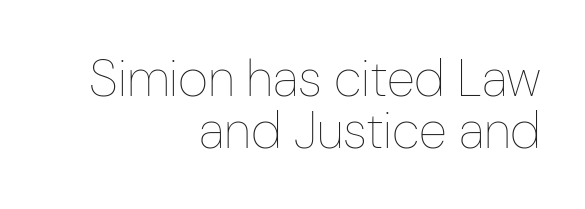
{"italic": "no", "bold": "no", "weight": "thin", "width": "condensed", "stroke_contrast": "low", "x_height": "medium", "monospaced": "no", "underline": "no", "align": "right", "line_spacing": "tight", "line_spacing_ratio": 1.0, "letter_spacing": "normal", "letter_spacing_em": 0.0, "glyph_px": 52}
